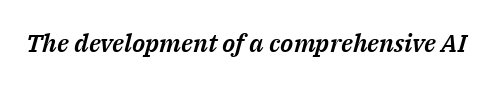
This rendering leaves character spacing at its baseline value. The axis of the letterforms is tilted away from vertical. Just letters on the line, the space beneath them empty.
